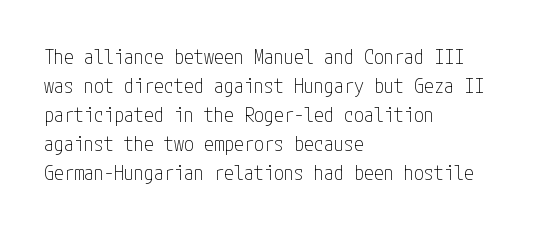
Q: Is the text bold? A: No.
Q: Is the text italic (slanted)? A: No, it is upright.
Q: Is the text underlined? A: No.
Q: How is the paragraph aligned? A: Left-aligned.
Q: Is the spacing between letters normal or unusually wide? A: Normal.
Q: Is the spacing between lines tight, normal or loose? A: Normal.
